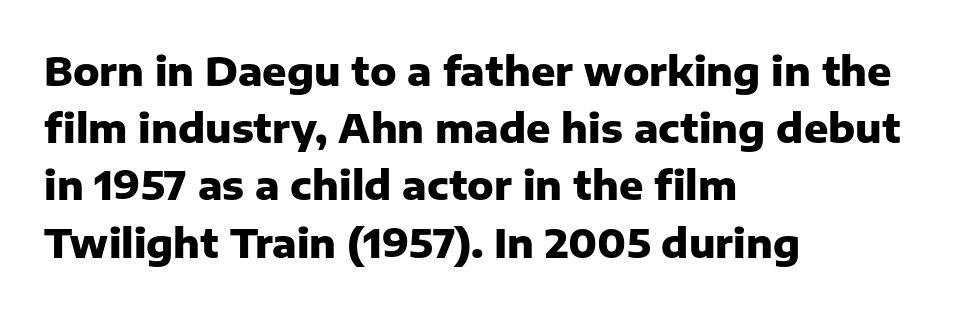
The image shows 40 px heavy sans-serif type, upright; set left-aligned, normal line spacing (1.43x), normal letter spacing, not underlined; low stroke contrast and a medium x-height.
